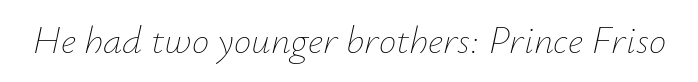
{"italic": "yes", "lean": "right", "slant_degrees": 12, "bold": "no", "weight": "thin", "width": "normal", "stroke_contrast": "low", "x_height": "small", "monospaced": "no", "underline": "no", "letter_spacing": "normal", "letter_spacing_em": 0.0, "glyph_px": 39}
